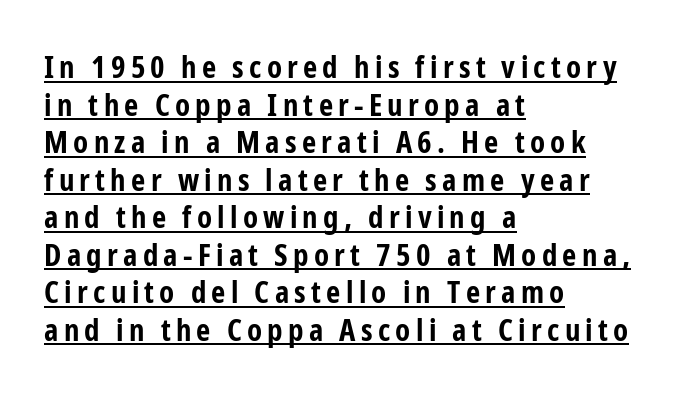
Q: Is the text bold? A: Yes.
Q: Is the text italic (slanted)? A: No, it is upright.
Q: Is the typeface a serif or a sans-serif typeface? A: Sans-serif.
Q: Is the text underlined? A: Yes.
Q: How is the paragraph aligned? A: Left-aligned.
Q: Width (condensed, normal, or wide)? A: Condensed.
Q: Stroke contrast? A: Low.
Q: x-height? A: Medium.
Q: Monospaced? A: No.
